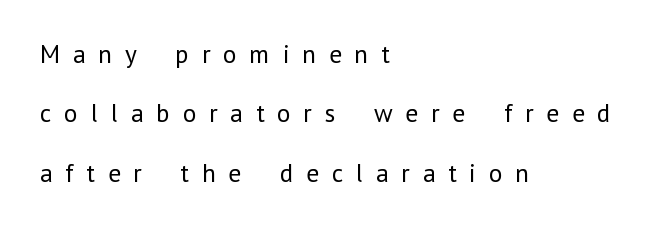
Nobody drew a line under any word here. Each line starts at the same left margin while the right side varies. The gaps between neighbouring characters are conspicuously large. This is not heavy type; no bold has been used. Regarding leading, the lines here are spaced well apart.
